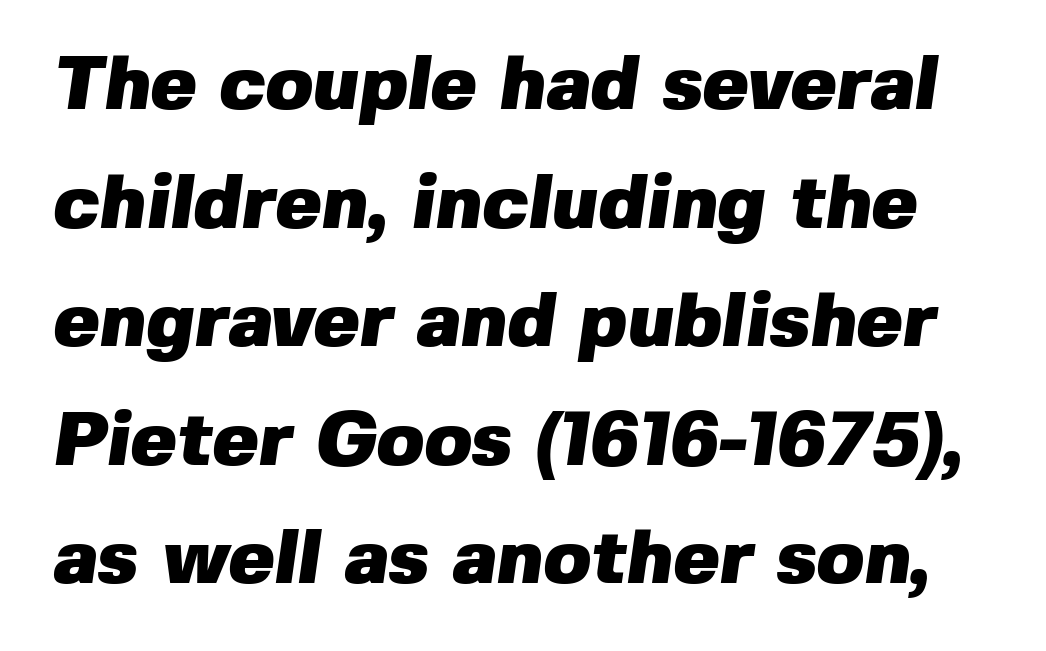
{"serif": "no", "bold": "yes", "weight": "heavy", "width": "normal", "stroke_contrast": "low", "x_height": "medium", "monospaced": "no", "underline": "no", "line_spacing": "normal", "line_spacing_ratio": 1.54, "letter_spacing": "normal", "letter_spacing_em": 0.0, "glyph_px": 77}
